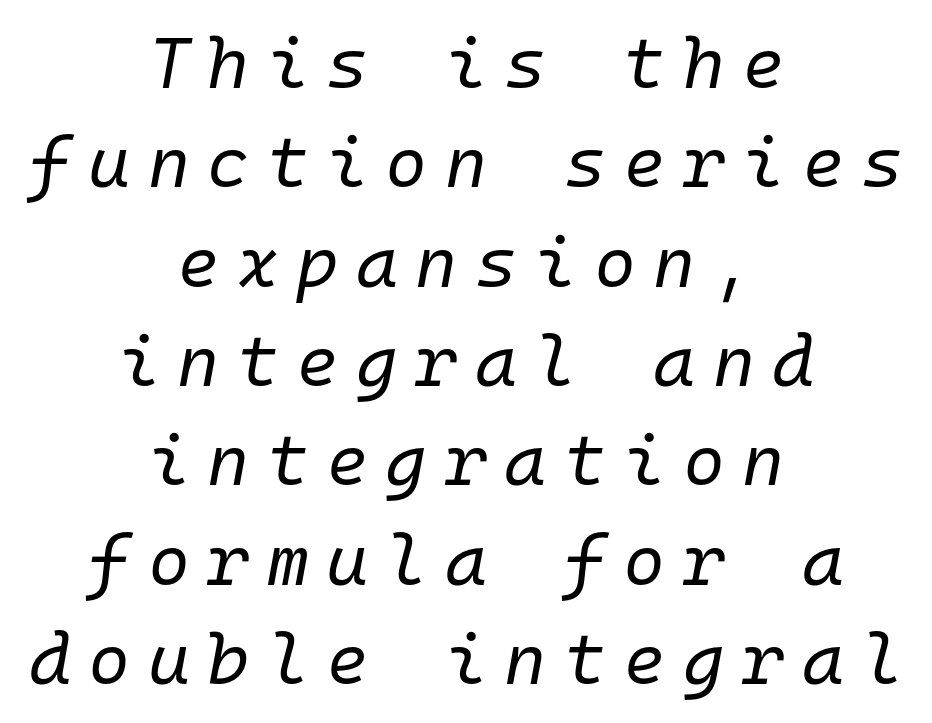
The image shows 72 px regular-weight type, italic (leaning right), monospaced; set centered, normal line spacing (1.38x), unusually wide letter spacing (+0.24 em), not underlined; low stroke contrast and a medium x-height.
